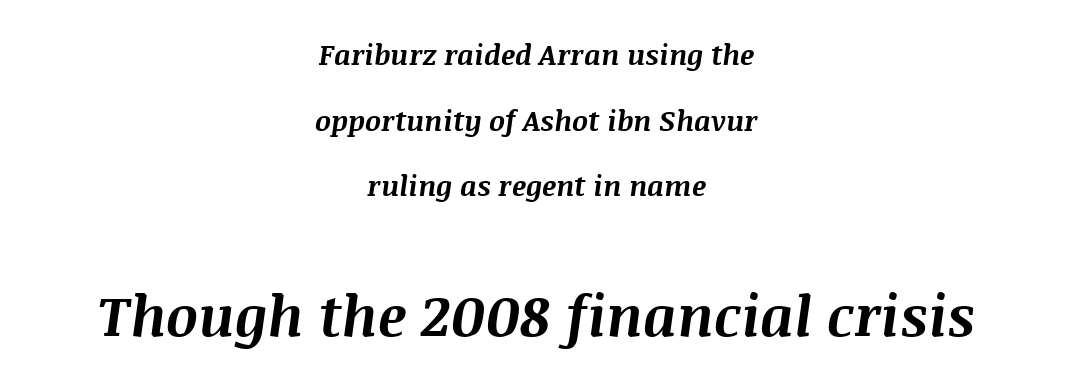
Q: Is the text bold? A: Yes.
Q: Is the text italic (slanted)? A: Yes, it leans right by about 8 degrees.
Q: Is the text underlined? A: No.
Q: How is the paragraph aligned? A: Centered.
Q: Is the spacing between letters normal or unusually wide? A: Normal.
Q: Is the spacing between lines tight, normal or loose? A: Loose.
Q: Which block of text is set in a larger size, the first (top) or the second (bottom)? A: The second (bottom) one.
Q: Width (condensed, normal, or wide)? A: Normal.
Q: Stroke contrast? A: Medium.
Q: x-height? A: Large.
Q: Monospaced? A: No.
